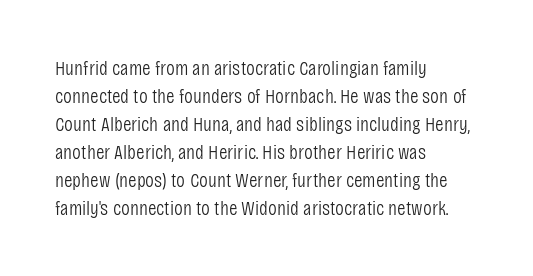
The image shows 21 px text type, upright; set left-aligned, normal line spacing (1.33x), normal letter spacing, not underlined.
